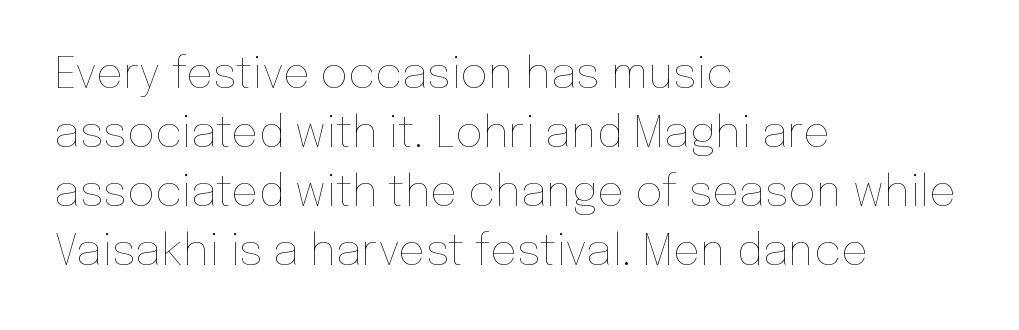
Heft: none added — not bold. In terms of posture, this sample is upright. These lines stack with their left ends in a neat column. These lines are rendered in a variable-pitch font. The words here are not underlined. Summary of vertical rhythm: regular, with standard interline spacing.
